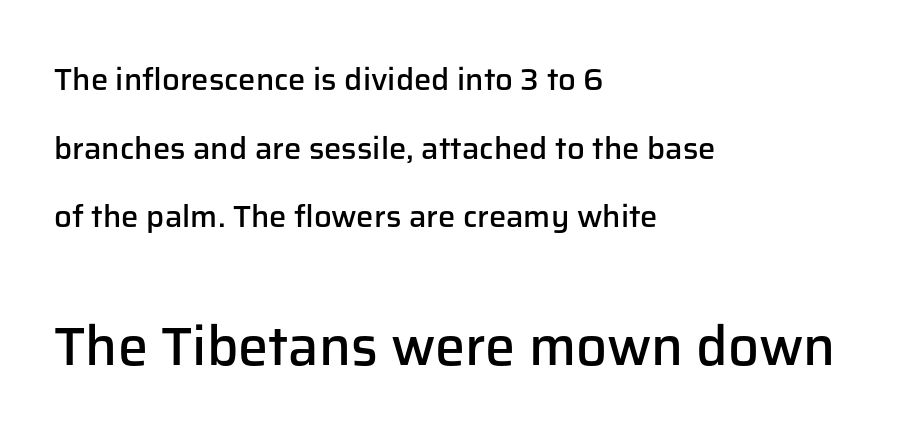
{"serif": "no", "italic": "no", "bold": "semi", "weight": "semibold", "width": "normal", "stroke_contrast": "low", "x_height": "medium", "monospaced": "no", "underline": "no", "align": "left", "line_spacing": "loose", "line_spacing_ratio": 2.21, "letter_spacing": "normal", "letter_spacing_em": 0.0, "larger_block": "second", "size_ratio": 1.74, "glyph_px": 54}
